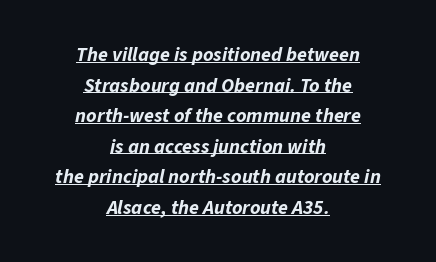
Teacher's note: observe the equal gaps on both sides — that is centered alignment. This is oblique type, the kind used for emphasis or titles. On the weight axis this lands at bold, roughly 700. Leading matches the norm, producing a regular column.
